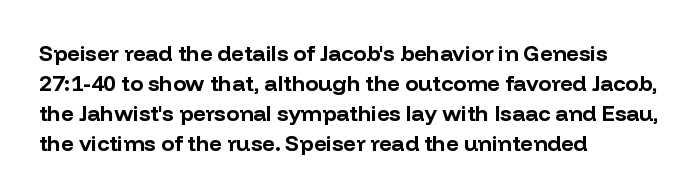
The image shows 22 px bold type, upright; set left-aligned, normal line spacing (1.36x), normal letter spacing, not underlined.
